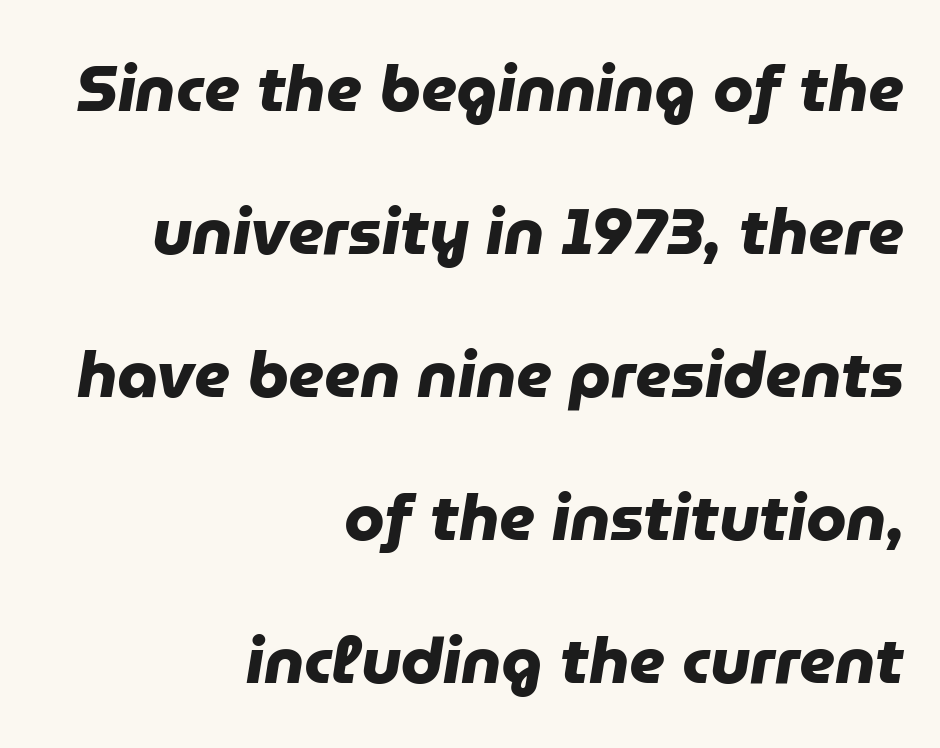
{"serif": "no", "bold": "yes", "weight": "heavy", "width": "normal", "stroke_contrast": "low", "x_height": "medium", "monospaced": "no", "underline": "no", "align": "right", "line_spacing": "loose", "line_spacing_ratio": 2.2, "letter_spacing": "normal", "letter_spacing_em": 0.0, "glyph_px": 65}
